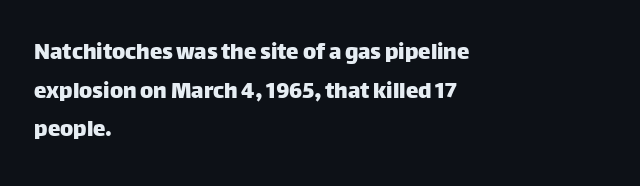
Q: Is the text italic (slanted)? A: No, it is upright.
Q: Is the text underlined? A: No.
Q: How is the paragraph aligned? A: Left-aligned.
Q: Is the spacing between letters normal or unusually wide? A: Normal.
Q: Is the spacing between lines tight, normal or loose? A: Normal.
